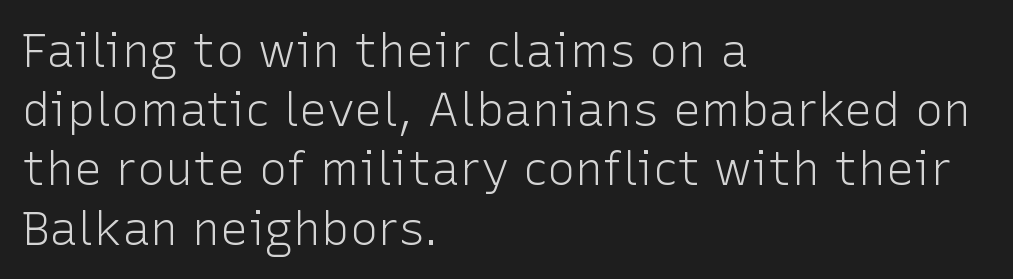
Q: Is the text bold? A: No.
Q: Is the text italic (slanted)? A: No, it is upright.
Q: Is the typeface a serif or a sans-serif typeface? A: Sans-serif.
Q: Is the text underlined? A: No.
Q: How is the paragraph aligned? A: Left-aligned.
Q: Is the spacing between letters normal or unusually wide? A: Normal.
Q: Is the spacing between lines tight, normal or loose? A: Normal.
Q: Width (condensed, normal, or wide)? A: Normal.
Q: Stroke contrast? A: Low.
Q: x-height? A: Medium.
Q: Monospaced? A: No.
